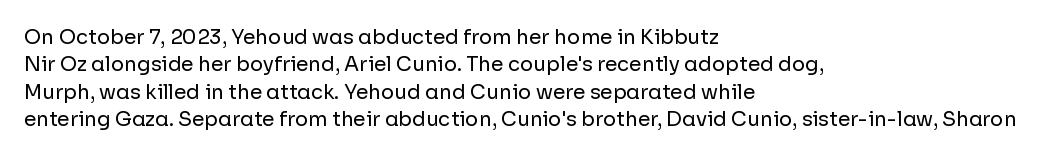
{"italic": "no", "bold": "no", "underline": "no", "align": "left", "line_spacing": "normal", "line_spacing_ratio": 1.37, "letter_spacing": "normal", "letter_spacing_em": 0.0, "glyph_px": 20}
